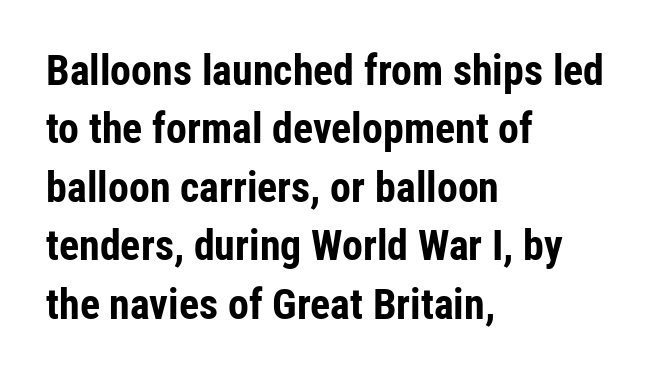
Glance below the letters and you will spot only blank space. Character widths vary here, with narrow letters taking less room than wide ones. In CSS terms this would be text-align: left. Line spacing here is normal. The font is running at its bold setting.
